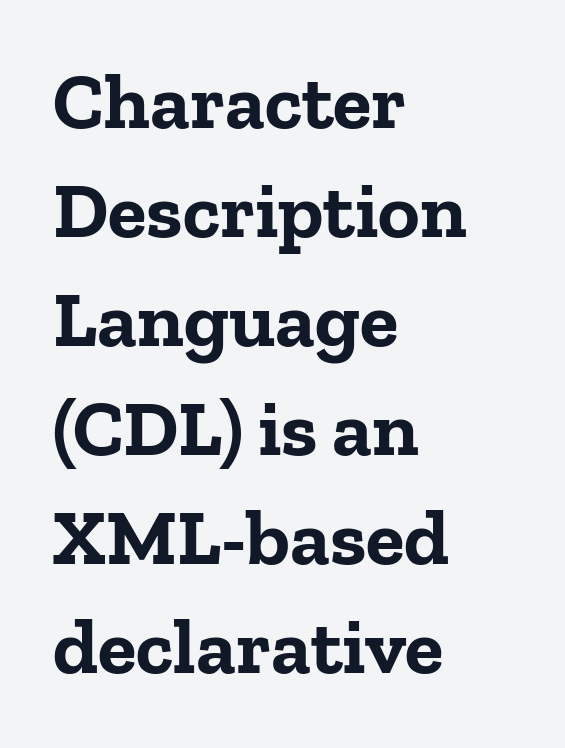
The image shows 79 px bold serif type, upright; set left-aligned, normal line spacing (1.38x), normal letter spacing, not underlined; low stroke contrast and a medium x-height.
